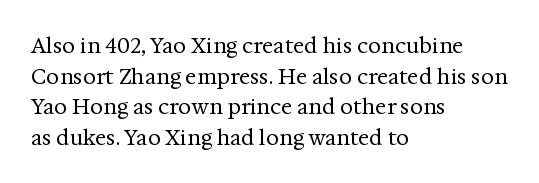
The strip under each line holds only bare page. The lines in this sample share a left origin and differ only in where they stop. The block of text has a typical density, with ordinary space between rows. A typesetter would call this zero additional tracking. Each stroke keeps to a modest, everyday thickness or less. Style check: upright.
